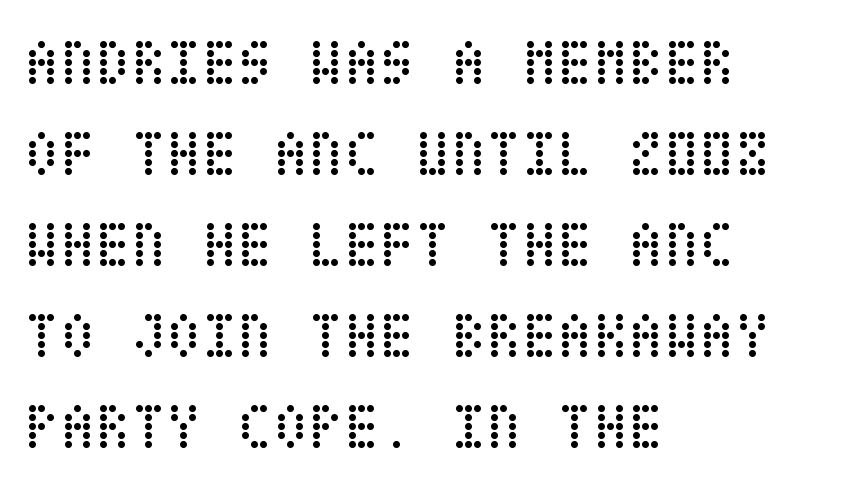
{"italic": "no", "bold": "no", "weight": "regular", "width": "condensed", "stroke_contrast": "low", "x_height": "large", "underline": "no", "align": "left", "line_spacing": "normal", "line_spacing_ratio": 1.4, "letter_spacing": "normal", "letter_spacing_em": 0.0, "glyph_px": 65}
